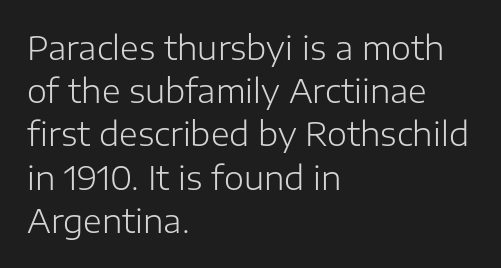
Q: Is the text bold? A: No.
Q: Is the text italic (slanted)? A: No, it is upright.
Q: Is the typeface a serif or a sans-serif typeface? A: Sans-serif.
Q: Is the text underlined? A: No.
Q: How is the paragraph aligned? A: Left-aligned.
Q: Is the spacing between letters normal or unusually wide? A: Normal.
Q: Is the spacing between lines tight, normal or loose? A: Normal.
Q: Width (condensed, normal, or wide)? A: Normal.
Q: Stroke contrast? A: Low.
Q: x-height? A: Medium.
Q: Monospaced? A: No.
